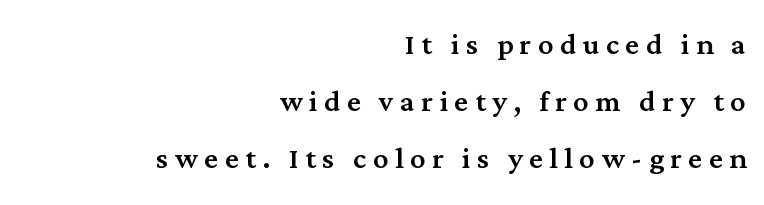
Q: Is the text italic (slanted)? A: No, it is upright.
Q: Is the typeface a serif or a sans-serif typeface? A: Serif.
Q: Is the text underlined? A: No.
Q: How is the paragraph aligned? A: Right-aligned.
Q: Is the spacing between lines tight, normal or loose? A: Normal.
Q: Width (condensed, normal, or wide)? A: Normal.
Q: Stroke contrast? A: Medium.
Q: x-height? A: Medium.
Q: Monospaced? A: No.
